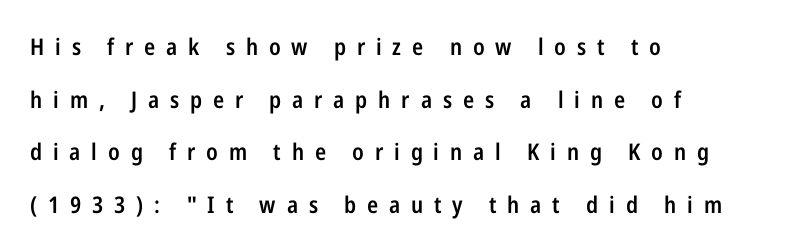
{"italic": "no", "bold": "semi", "underline": "no", "align": "left", "line_spacing": "loose", "line_spacing_ratio": 2.29, "letter_spacing": "wide", "letter_spacing_em": 0.47, "glyph_px": 23}
